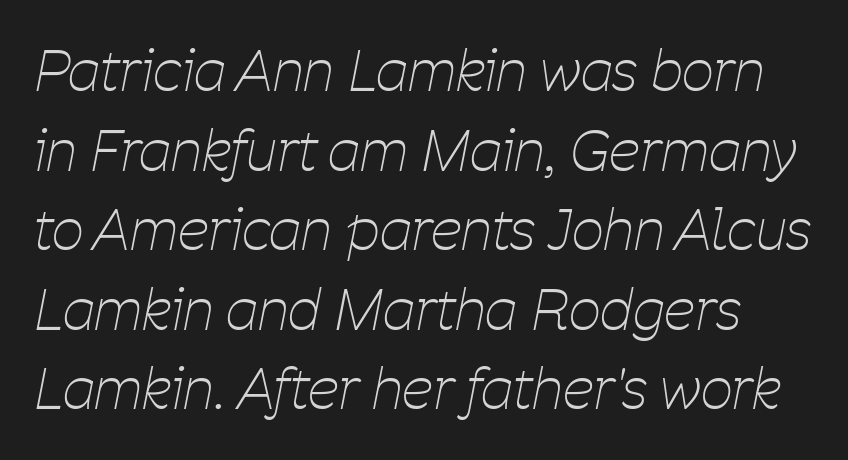
Q: Is the text bold? A: No.
Q: Is the text italic (slanted)? A: Yes, it leans right by about 11 degrees.
Q: Is the text underlined? A: No.
Q: Is the spacing between letters normal or unusually wide? A: Normal.
Q: Is the spacing between lines tight, normal or loose? A: Normal.
Q: Width (condensed, normal, or wide)? A: Condensed.
Q: Stroke contrast? A: Low.
Q: x-height? A: Medium.
Q: Monospaced? A: No.
